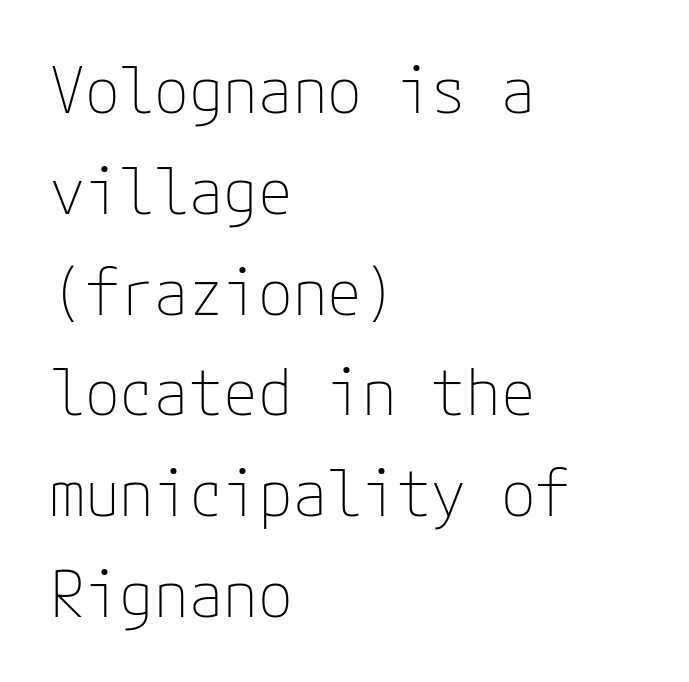
{"serif": "no", "italic": "no", "bold": "no", "weight": "thin", "width": "normal", "stroke_contrast": "low", "x_height": "medium", "underline": "no", "align": "left", "line_spacing": "normal", "line_spacing_ratio": 1.6, "letter_spacing": "normal", "letter_spacing_em": 0.0, "glyph_px": 63}
